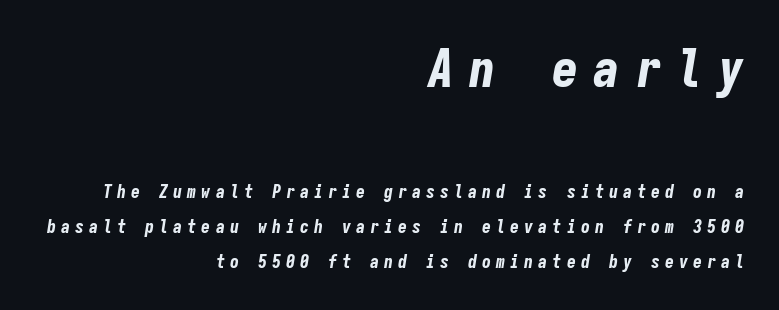
The glyphs are unaccompanied by any horizontal stroke below them. The typesetter chose a ragged-left arrangement here. One glance says open: line gaps are wider than usual. The tracking reads as deliberately expanded to a designer's eye. Caption: upper text group enlarged, lower text group reduced. The characters look thick and weighty, a clear bold.
